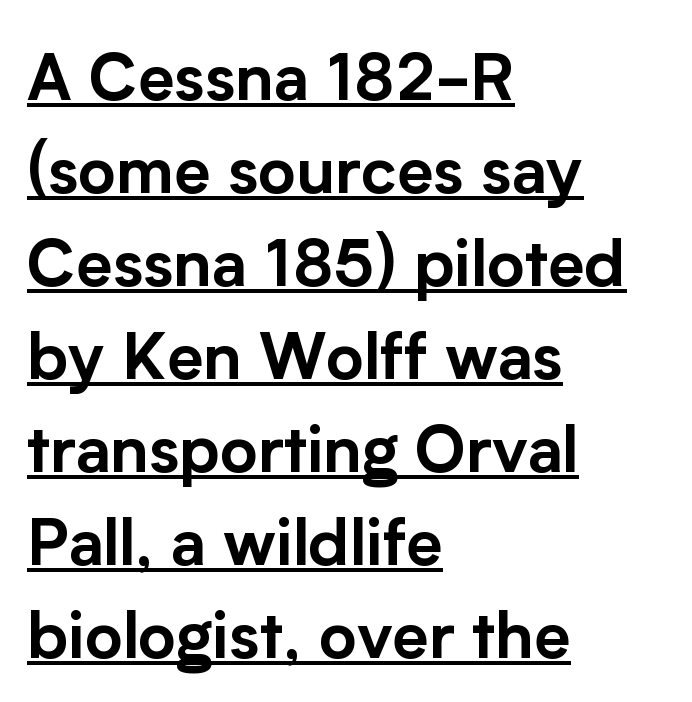
The paragraph has a hard left edge and a soft right edge. Quick note: interline space is typical. Characters follow at the spacing the type designer built in. The passage shown is typed in a proportional face where columns would drift. The rendering uses the underline text-decoration.
